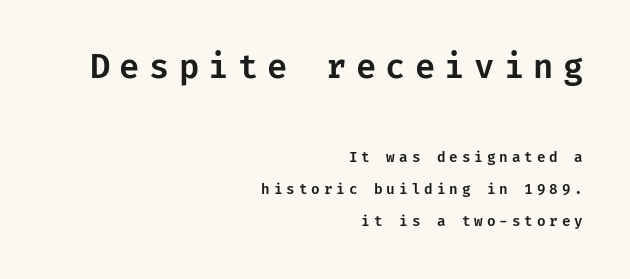
Q: Is the text italic (slanted)? A: No, it is upright.
Q: Is the typeface a serif or a sans-serif typeface? A: Sans-serif.
Q: Is the text underlined? A: No.
Q: How is the paragraph aligned? A: Right-aligned.
Q: Is the spacing between letters normal or unusually wide? A: Unusually wide.
Q: Is the spacing between lines tight, normal or loose? A: Loose.
Q: Which block of text is set in a larger size, the first (top) or the second (bottom)? A: The first (top) one.
Q: Width (condensed, normal, or wide)? A: Normal.
Q: Stroke contrast? A: Low.
Q: x-height? A: Medium.
